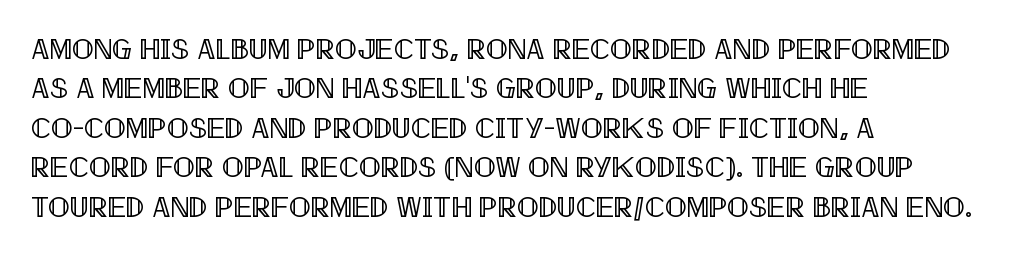
Clear beneath every line of the passage. The rag falls on the right side of this text block. Varying glyph widths throughout — classic text-font behaviour. The type sits square on the baseline with zero lean. Regular leading.
